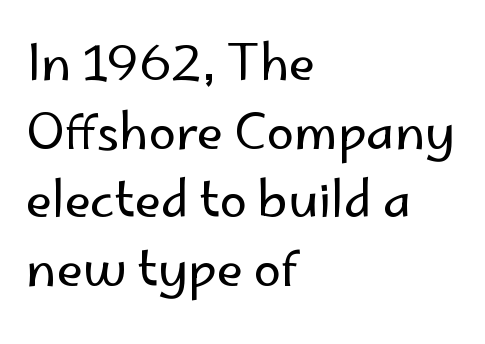
{"serif": "no", "italic": "no", "bold": "no", "weight": "regular", "width": "normal", "stroke_contrast": "low", "x_height": "small", "monospaced": "no", "underline": "no", "align": "left", "line_spacing": "normal", "line_spacing_ratio": 1.4, "letter_spacing": "normal", "letter_spacing_em": 0.0, "glyph_px": 49}
